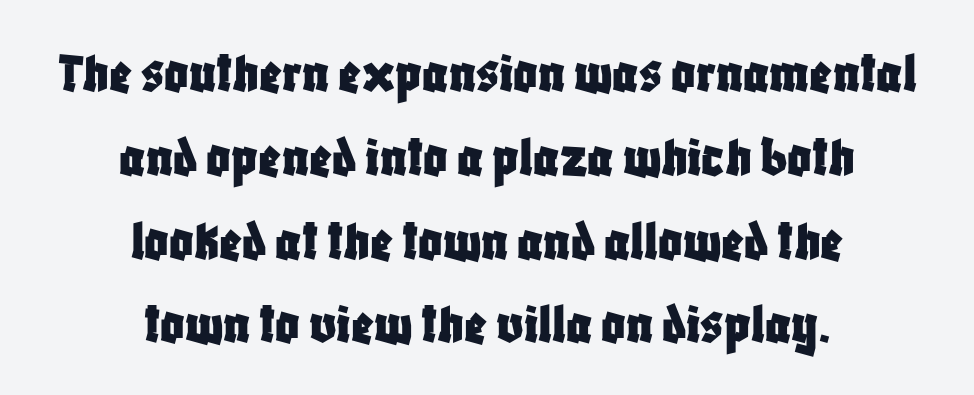
Q: Is the text italic (slanted)? A: No, it is upright.
Q: Is the typeface a serif or a sans-serif typeface? A: Sans-serif.
Q: Is the text underlined? A: No.
Q: How is the paragraph aligned? A: Centered.
Q: Is the spacing between letters normal or unusually wide? A: Normal.
Q: Is the spacing between lines tight, normal or loose? A: Normal.
Q: Width (condensed, normal, or wide)? A: Condensed.
Q: Stroke contrast? A: Low.
Q: x-height? A: Large.
Q: Monospaced? A: No.
